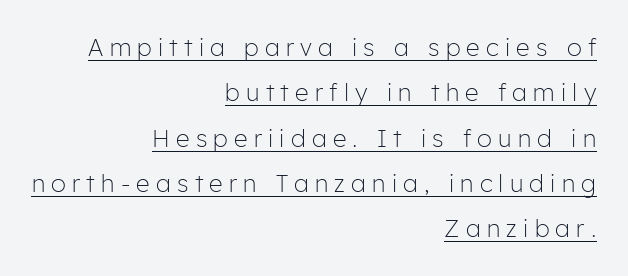
{"italic": "no", "bold": "no", "underline": "yes", "align": "right", "line_spacing_ratio": 1.89, "letter_spacing": "wide", "letter_spacing_em": 0.26, "glyph_px": 24}
